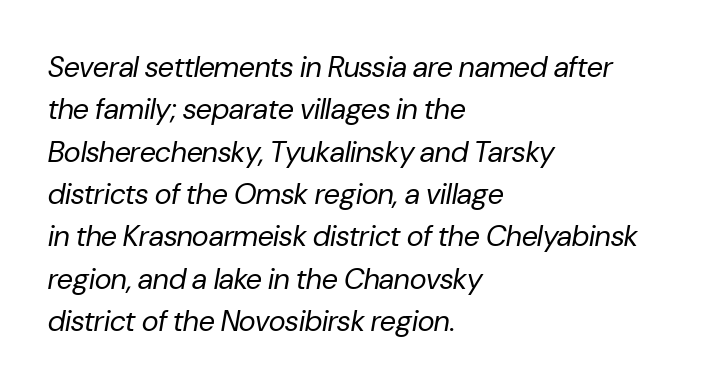
Layout note: lines flush left. One glance says typical: line gaps are just what's usual. Letters rest on an invisible, unmarked baseline. A typesetter would call this proportional, since set widths differ per character. Spacing between characters is what you'd get straight out of the box. This reads as an unemphasized weight, regular at the heaviest.
